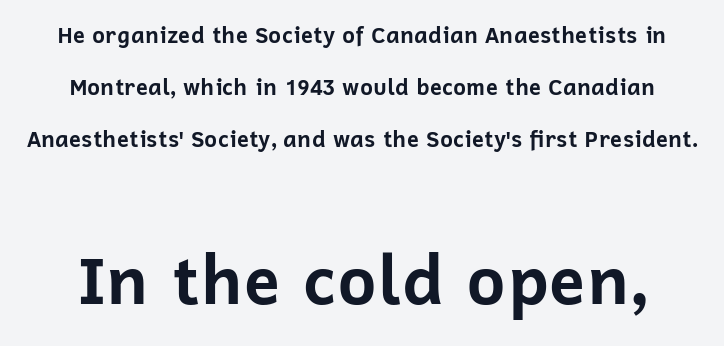
Q: Is the text bold? A: Yes.
Q: Is the text italic (slanted)? A: No, it is upright.
Q: Is the typeface a serif or a sans-serif typeface? A: Sans-serif.
Q: Is the text underlined? A: No.
Q: Is the spacing between letters normal or unusually wide? A: Normal.
Q: Is the spacing between lines tight, normal or loose? A: Loose.
Q: Which block of text is set in a larger size, the first (top) or the second (bottom)? A: The second (bottom) one.
Q: Width (condensed, normal, or wide)? A: Normal.
Q: Stroke contrast? A: Low.
Q: x-height? A: Medium.
Q: Monospaced? A: No.
